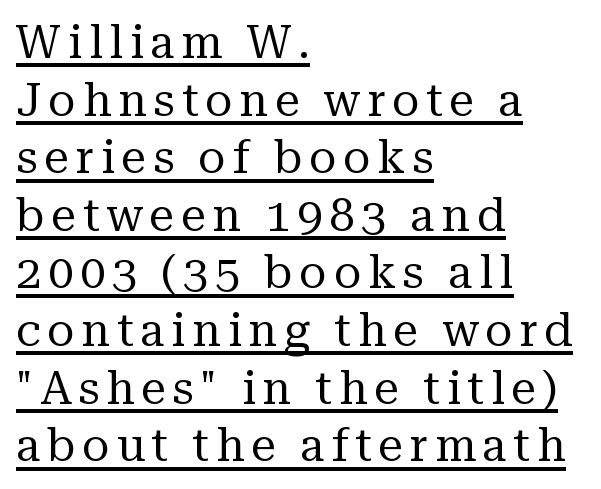
The image shows 45 px regular-weight serif type, upright; set left-aligned, normal line spacing (1.28x), underlined; medium stroke contrast and a medium x-height.
